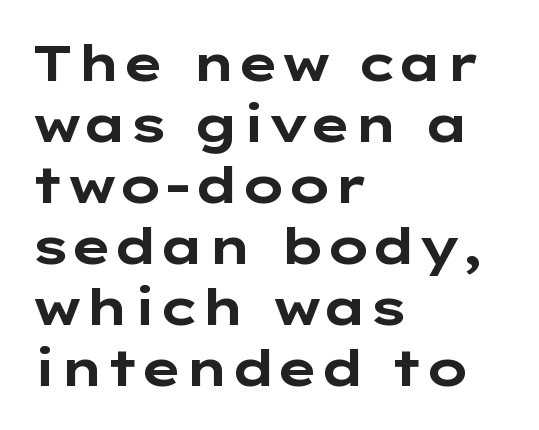
A bare baseline throughout the passage. In terms of letterspacing, this is plain default setting. Posture: vertical. The letters are bold, with thick, heavy strokes. Note: no serifs on the glyphs.
